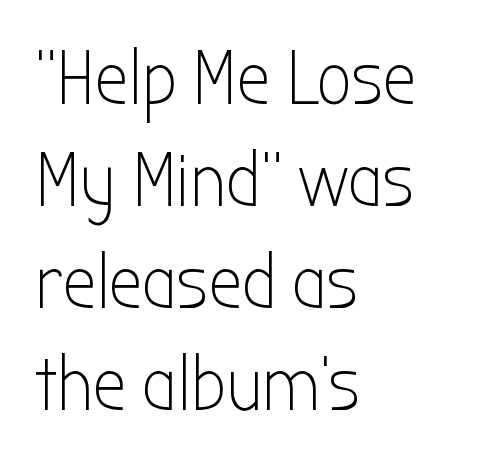
Q: Is the text bold? A: No.
Q: Is the text italic (slanted)? A: No, it is upright.
Q: Is the typeface a serif or a sans-serif typeface? A: Sans-serif.
Q: Is the text underlined? A: No.
Q: How is the paragraph aligned? A: Left-aligned.
Q: Is the spacing between letters normal or unusually wide? A: Normal.
Q: Is the spacing between lines tight, normal or loose? A: Normal.
Q: Width (condensed, normal, or wide)? A: Condensed.
Q: Stroke contrast? A: Low.
Q: x-height? A: Medium.
Q: Monospaced? A: No.
